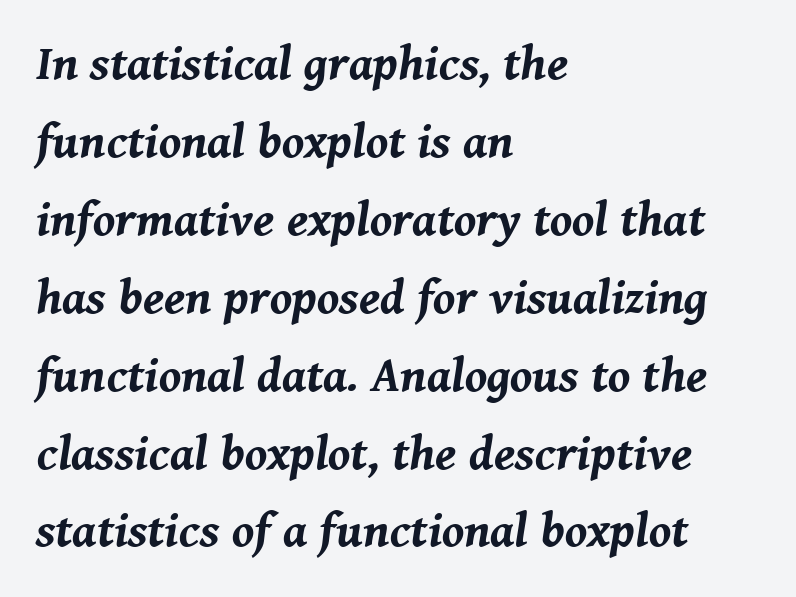
Q: Is the text bold? A: Yes.
Q: Is the text italic (slanted)? A: Yes, it leans right by about 8 degrees.
Q: Is the text underlined? A: No.
Q: How is the paragraph aligned? A: Left-aligned.
Q: Is the spacing between letters normal or unusually wide? A: Normal.
Q: Is the spacing between lines tight, normal or loose? A: Normal.
Q: Width (condensed, normal, or wide)? A: Normal.
Q: Stroke contrast? A: Medium.
Q: x-height? A: Medium.
Q: Monospaced? A: No.
